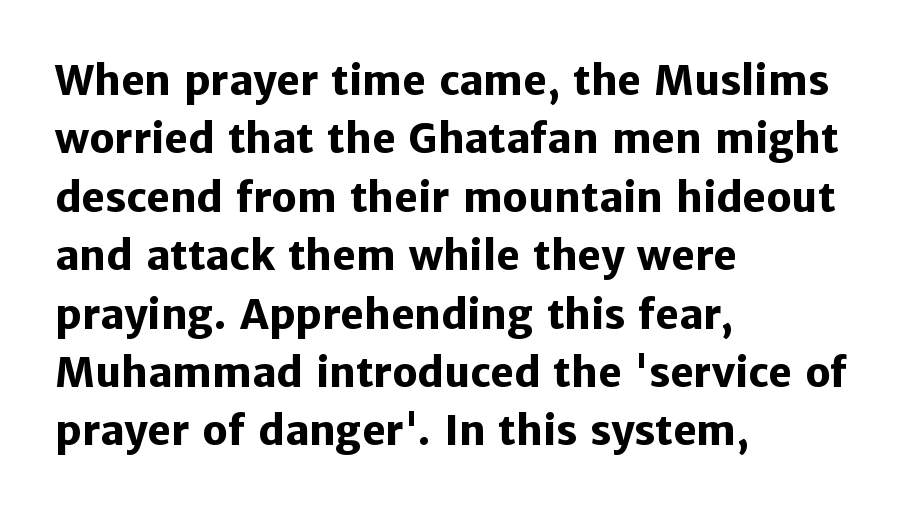
The vertical gap from one line to the next is medium. This sample uses a sans-serif face. The strokes are fattened all the way to bold. Type without underlining. Is this a fixed-width face? No — the glyphs have proportional, varying widths. Every row of glyphs begins at an identical x-position on the left.
